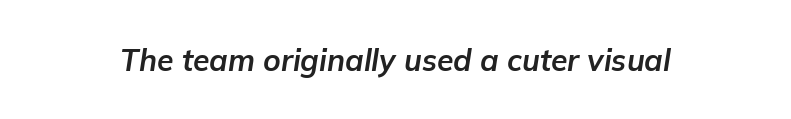
The image shows 30 px bold type, italic (leaning right); set normal letter spacing, not underlined; low stroke contrast and a medium x-height.
